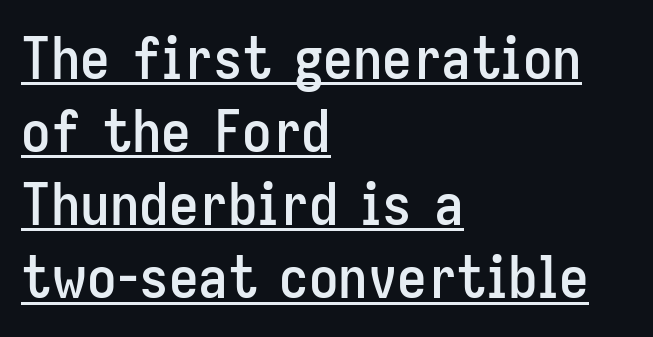
Q: Is the text italic (slanted)? A: No, it is upright.
Q: Is the typeface a serif or a sans-serif typeface? A: Sans-serif.
Q: Is the text underlined? A: Yes.
Q: How is the paragraph aligned? A: Left-aligned.
Q: Is the spacing between letters normal or unusually wide? A: Normal.
Q: Width (condensed, normal, or wide)? A: Condensed.
Q: Stroke contrast? A: Low.
Q: x-height? A: Medium.
Q: Monospaced? A: No.
